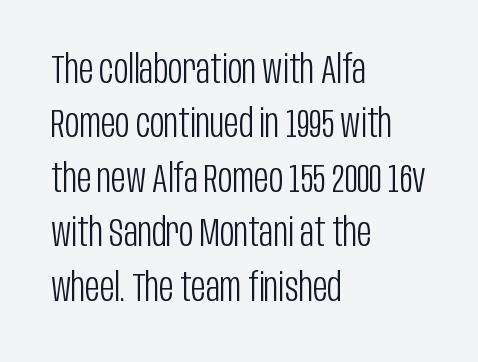
{"serif": "no", "italic": "no", "bold": "no", "weight": "light", "width": "condensed", "stroke_contrast": "low", "x_height": "large", "monospaced": "no", "underline": "no", "align": "left", "line_spacing": "normal", "line_spacing_ratio": 1.36, "letter_spacing": "normal", "letter_spacing_em": 0.0, "glyph_px": 40}
